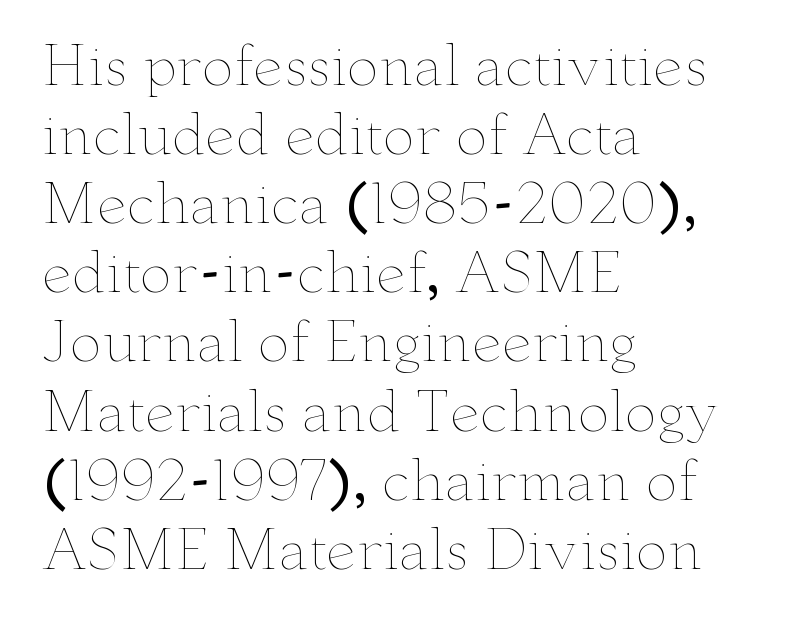
Varying glyph widths throughout — classic text-font behaviour. Which margin do the lines hug? The left one — the right edge is uneven. What stands out about the letter spacing? Nothing — it is the standard amount. The rendering uses a moderate line-height, typical for paragraphs. Think standard paragraph weight, or any step lighter than that.
